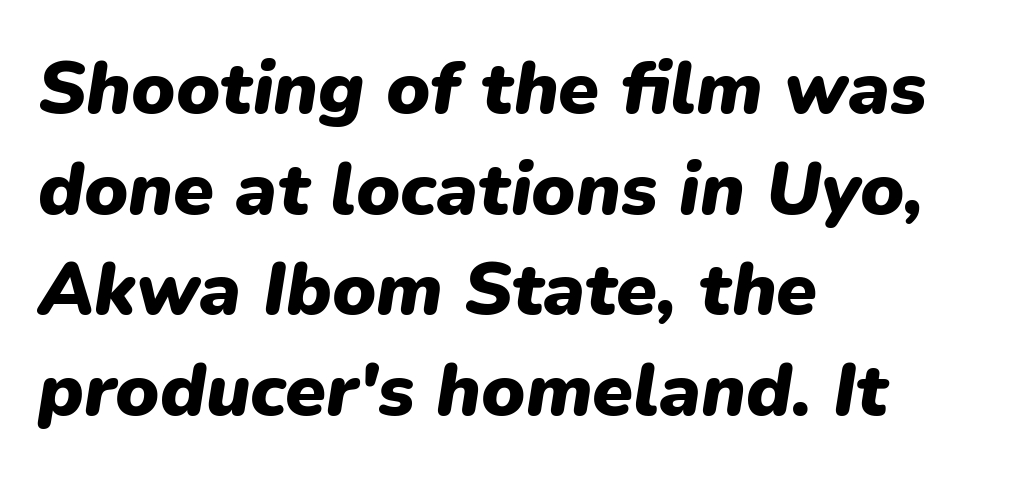
Q: Is the text bold? A: Yes.
Q: Is the text italic (slanted)? A: Yes, it leans right by about 9 degrees.
Q: Is the text underlined? A: No.
Q: How is the paragraph aligned? A: Left-aligned.
Q: Is the spacing between letters normal or unusually wide? A: Normal.
Q: Is the spacing between lines tight, normal or loose? A: Normal.
Q: Width (condensed, normal, or wide)? A: Normal.
Q: Stroke contrast? A: Low.
Q: x-height? A: Medium.
Q: Monospaced? A: No.
